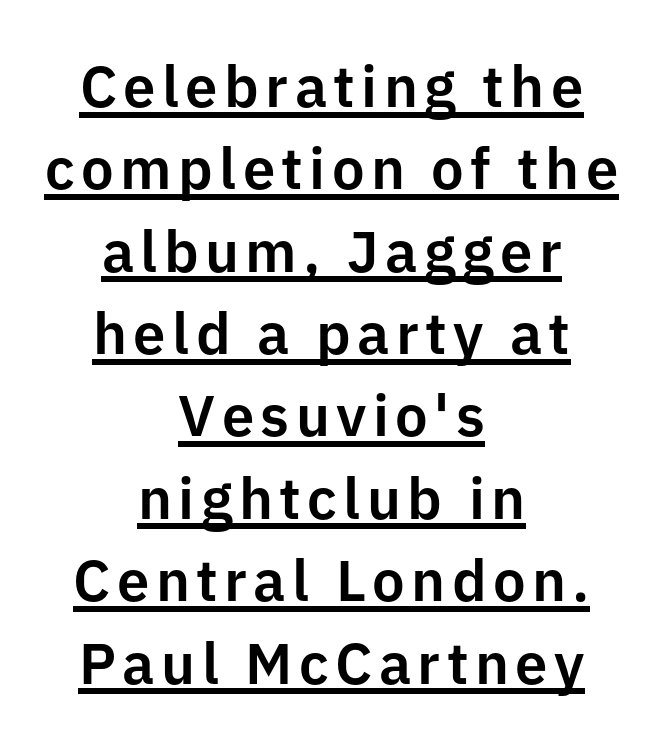
The image shows 58 px sans-serif type, upright; set centered, normal line spacing (1.42x), underlined; low stroke contrast and a medium x-height.
